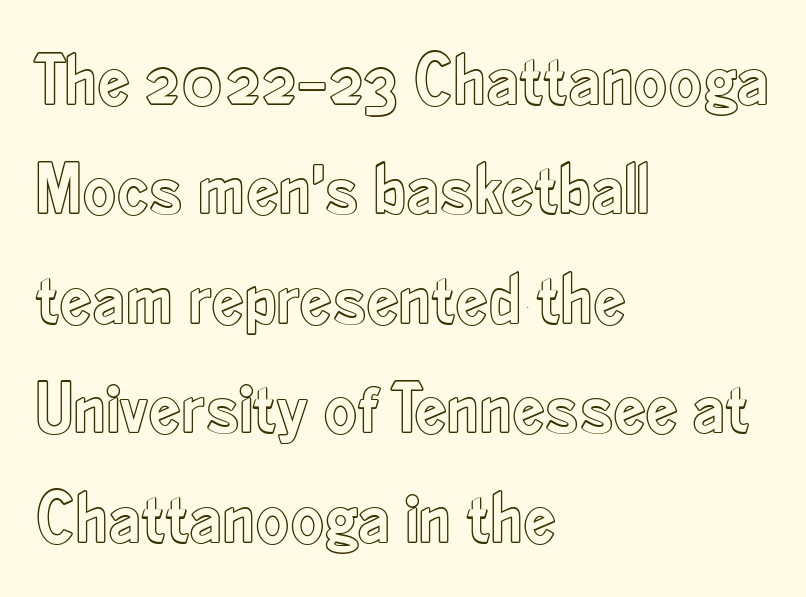
Looks like regular typesetting: each glyph gets only the width it needs. Compared with a centered layout, this one pins lines to the left instead. Is there much room between lines? A standard amount, neither cramped nor airy. This rendering features lettering with no underline. Is there any slant? The stems are plumb.
